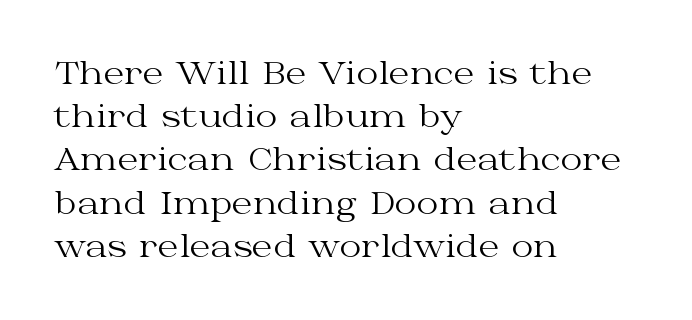
{"serif": "yes", "italic": "no", "bold": "no", "weight": "regular", "width": "wide", "stroke_contrast": "medium", "x_height": "medium", "monospaced": "no", "underline": "no", "align": "left", "line_spacing": "normal", "line_spacing_ratio": 1.44, "letter_spacing": "normal", "letter_spacing_em": 0.0, "glyph_px": 30}
